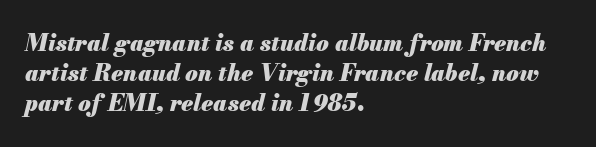
{"italic": "yes", "lean": "right", "slant_degrees": 13, "bold": "yes", "underline": "no", "align": "left", "line_spacing": "normal", "line_spacing_ratio": 1.31, "letter_spacing": "normal", "letter_spacing_em": 0.0, "glyph_px": 23}
